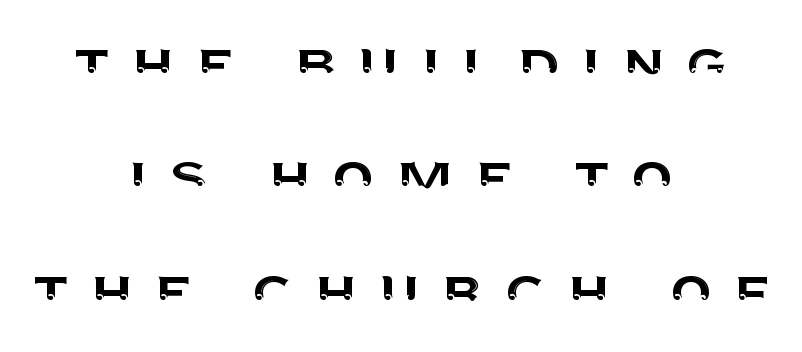
Stroke terminals: plain, sans-serif. Both edges are ragged and mirror each other, which tells us the setting is centered. Honestly, there is no underline to notice here at all. Compared with typical paragraphs, the rows here are spaced about the same.
